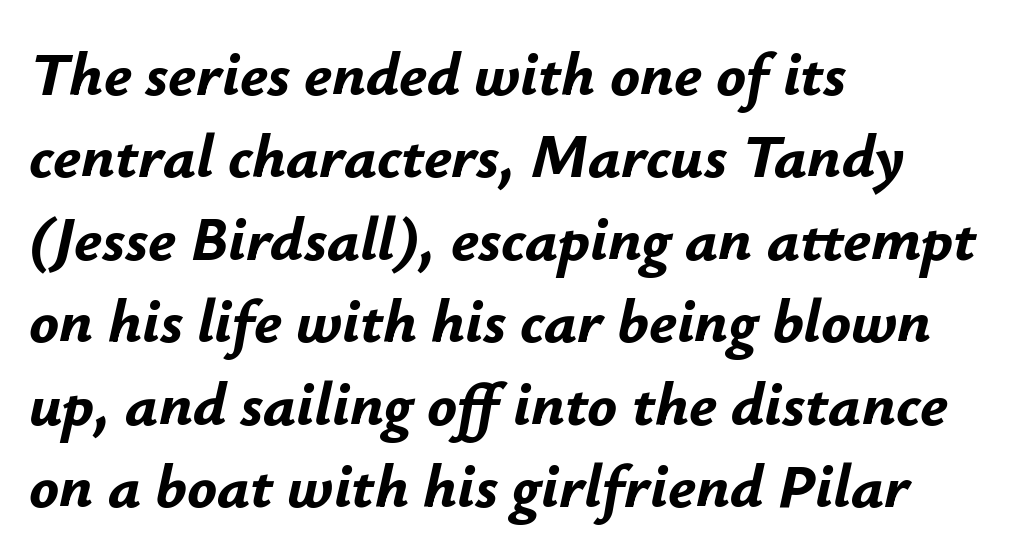
{"italic": "yes", "lean": "right", "slant_degrees": 12, "bold": "yes", "weight": "bold", "width": "normal", "stroke_contrast": "low", "x_height": "small", "monospaced": "no", "underline": "no", "align": "left", "line_spacing": "normal", "line_spacing_ratio": 1.33, "letter_spacing": "normal", "letter_spacing_em": 0.0, "glyph_px": 62}
